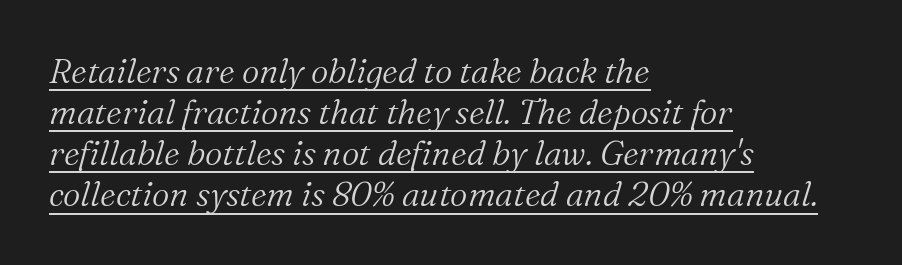
Q: Is the text bold? A: No.
Q: Is the text italic (slanted)? A: Yes, it leans right by about 16 degrees.
Q: Is the typeface a serif or a sans-serif typeface? A: Serif.
Q: Is the text underlined? A: Yes.
Q: How is the paragraph aligned? A: Left-aligned.
Q: Is the spacing between letters normal or unusually wide? A: Normal.
Q: Width (condensed, normal, or wide)? A: Normal.
Q: Stroke contrast? A: Medium.
Q: x-height? A: Medium.
Q: Monospaced? A: No.
